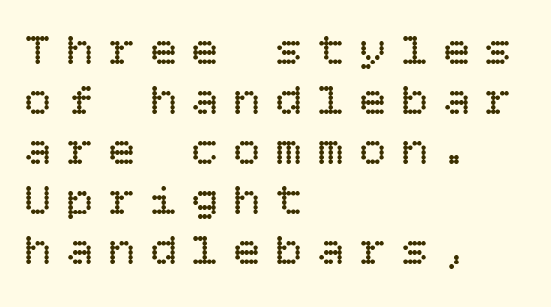
Q: Is the text bold? A: No.
Q: Is the text italic (slanted)? A: No, it is upright.
Q: Is the text underlined? A: No.
Q: How is the paragraph aligned? A: Left-aligned.
Q: Is the spacing between letters normal or unusually wide? A: Unusually wide.
Q: Is the spacing between lines tight, normal or loose? A: Tight.
Q: Width (condensed, normal, or wide)? A: Normal.
Q: Stroke contrast? A: Low.
Q: x-height? A: Large.
